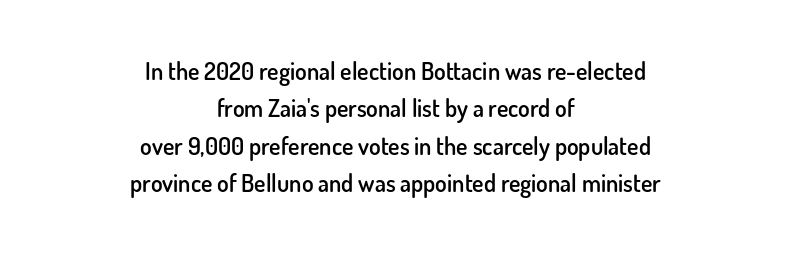
The image shows 24 px text type, upright; set centered, normal line spacing (1.56x), normal letter spacing, not underlined.
